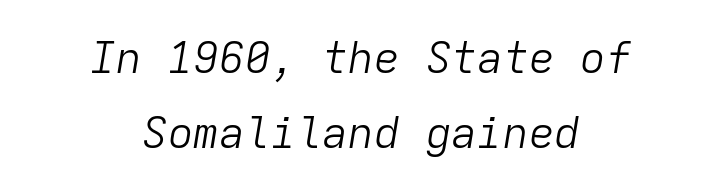
The image shows 43 px light type, italic (leaning right), monospaced; set centered, line spacing 1.75x, normal letter spacing, not underlined; low stroke contrast and a medium x-height.
